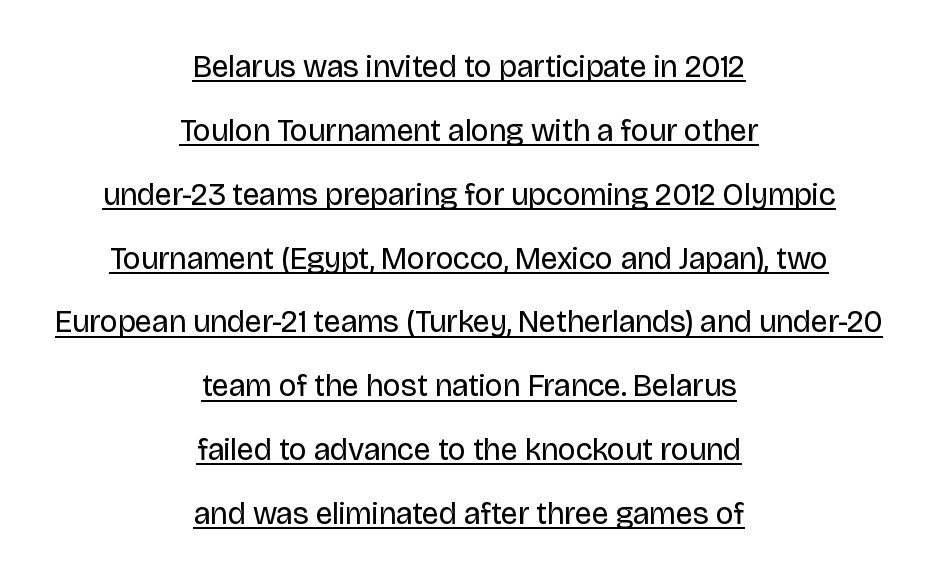
Q: Is the text bold? A: No.
Q: Is the text italic (slanted)? A: No, it is upright.
Q: Is the typeface a serif or a sans-serif typeface? A: Sans-serif.
Q: Is the text underlined? A: Yes.
Q: How is the paragraph aligned? A: Centered.
Q: Is the spacing between letters normal or unusually wide? A: Normal.
Q: Is the spacing between lines tight, normal or loose? A: Loose.
Q: Width (condensed, normal, or wide)? A: Normal.
Q: Stroke contrast? A: Low.
Q: x-height? A: Large.
Q: Monospaced? A: No.
